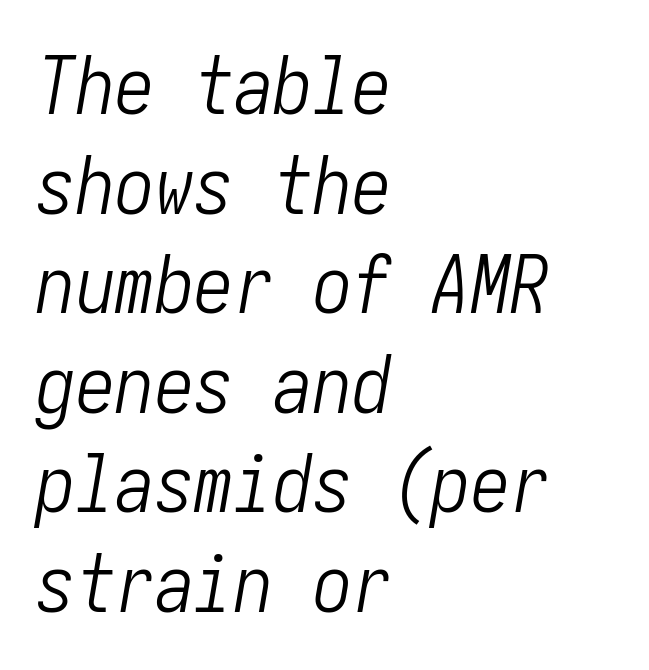
{"italic": "yes", "lean": "right", "slant_degrees": 10, "bold": "no", "weight": "light", "width": "condensed", "stroke_contrast": "low", "x_height": "medium", "underline": "no", "align": "left", "line_spacing": "normal", "line_spacing_ratio": 1.26, "letter_spacing": "normal", "letter_spacing_em": 0.0, "glyph_px": 79}
